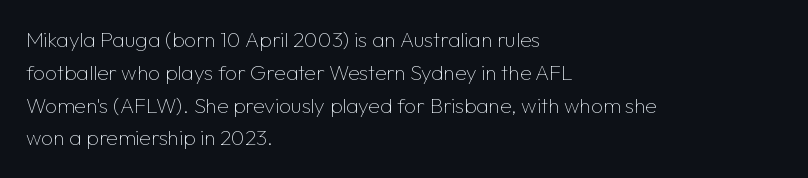
{"italic": "no", "bold": "no", "underline": "no", "align": "left", "line_spacing": "normal", "line_spacing_ratio": 1.56, "letter_spacing": "normal", "letter_spacing_em": 0.0, "glyph_px": 21}
